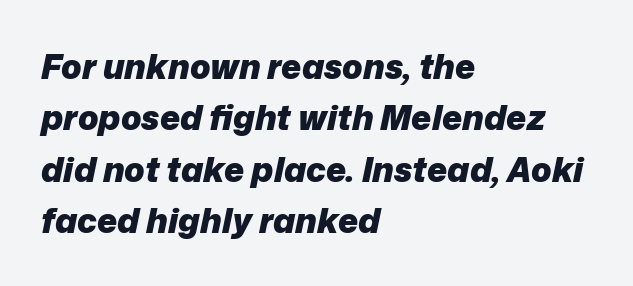
If you drew a ruler down the left edge, every line would touch it. Would a proofreader flag this as italicized? Yes. The face used here is proportionally spaced, like ordinary book or web type. Does extra space separate the letters? No, they use regular spacing. The passage shown stacks its lines at a standard gap.
